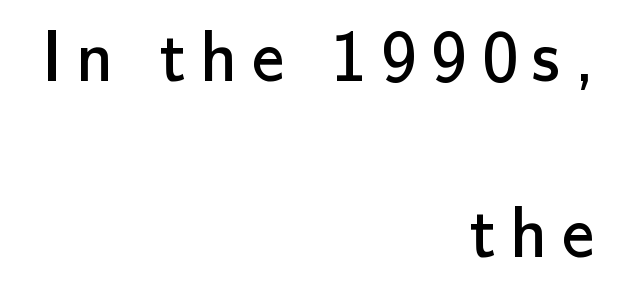
Q: Is the text bold? A: No.
Q: Is the text italic (slanted)? A: No, it is upright.
Q: Is the typeface a serif or a sans-serif typeface? A: Sans-serif.
Q: Is the text underlined? A: No.
Q: How is the paragraph aligned? A: Right-aligned.
Q: Is the spacing between lines tight, normal or loose? A: Loose.
Q: Width (condensed, normal, or wide)? A: Normal.
Q: Stroke contrast? A: Low.
Q: x-height? A: Small.
Q: Monospaced? A: No.
